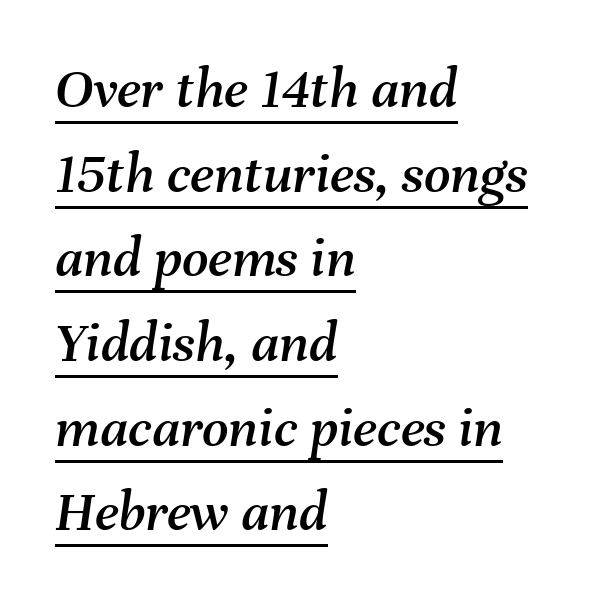
Q: Is the text italic (slanted)? A: Yes, it leans right by about 8 degrees.
Q: Is the text underlined? A: Yes.
Q: How is the paragraph aligned? A: Left-aligned.
Q: Is the spacing between letters normal or unusually wide? A: Normal.
Q: Is the spacing between lines tight, normal or loose? A: Normal.
Q: Width (condensed, normal, or wide)? A: Normal.
Q: Stroke contrast? A: Medium.
Q: x-height? A: Medium.
Q: Monospaced? A: No.
